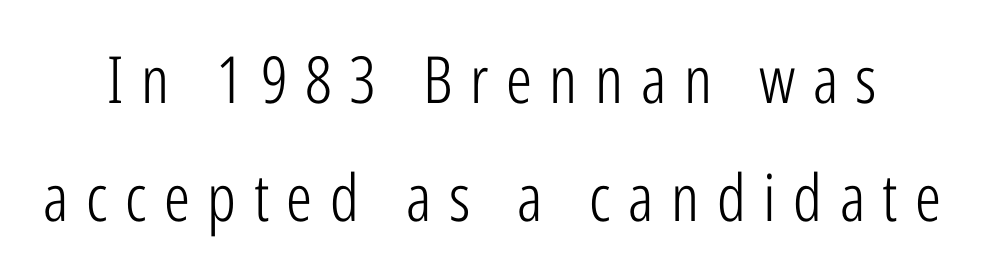
Q: Is the text bold? A: No.
Q: Is the text italic (slanted)? A: No, it is upright.
Q: Is the typeface a serif or a sans-serif typeface? A: Sans-serif.
Q: Is the text underlined? A: No.
Q: Is the spacing between letters normal or unusually wide? A: Unusually wide.
Q: Width (condensed, normal, or wide)? A: Condensed.
Q: Stroke contrast? A: Low.
Q: x-height? A: Medium.
Q: Monospaced? A: No.
